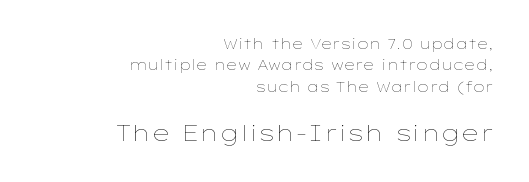
Q: Is the text bold? A: No.
Q: Is the text italic (slanted)? A: No, it is upright.
Q: Is the text underlined? A: No.
Q: How is the paragraph aligned? A: Right-aligned.
Q: Is the spacing between letters normal or unusually wide? A: Normal.
Q: Is the spacing between lines tight, normal or loose? A: Normal.
Q: Which block of text is set in a larger size, the first (top) or the second (bottom)? A: The second (bottom) one.
